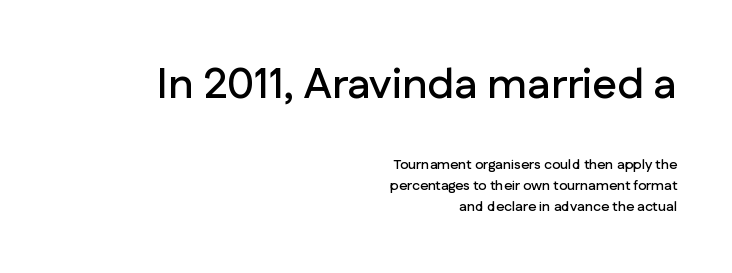
Q: Is the text italic (slanted)? A: No, it is upright.
Q: Is the typeface a serif or a sans-serif typeface? A: Sans-serif.
Q: Is the text underlined? A: No.
Q: How is the paragraph aligned? A: Right-aligned.
Q: Is the spacing between letters normal or unusually wide? A: Normal.
Q: Is the spacing between lines tight, normal or loose? A: Normal.
Q: Which block of text is set in a larger size, the first (top) or the second (bottom)? A: The first (top) one.
Q: Width (condensed, normal, or wide)? A: Normal.
Q: Stroke contrast? A: Low.
Q: x-height? A: Medium.
Q: Monospaced? A: No.
